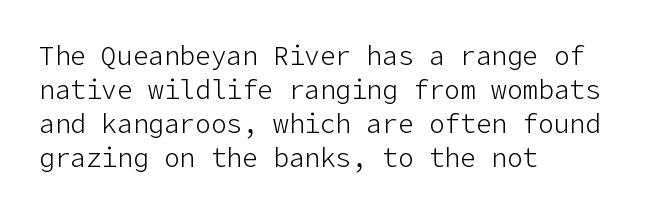
{"italic": "no", "bold": "no", "underline": "no", "align": "left", "line_spacing": "normal", "line_spacing_ratio": 1.31, "letter_spacing": "normal", "letter_spacing_em": 0.0, "glyph_px": 26}
